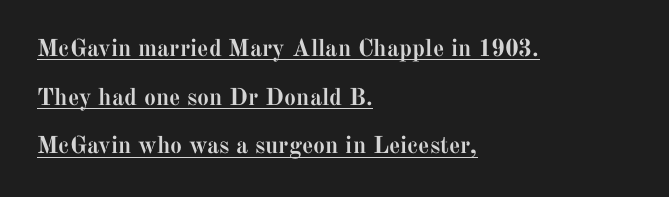
Q: Is the text bold? A: Yes.
Q: Is the text italic (slanted)? A: No, it is upright.
Q: Is the text underlined? A: Yes.
Q: How is the paragraph aligned? A: Left-aligned.
Q: Is the spacing between letters normal or unusually wide? A: Normal.
Q: Is the spacing between lines tight, normal or loose? A: Loose.
